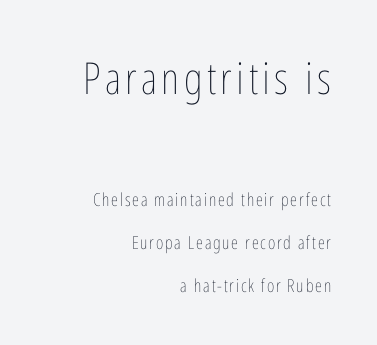
{"italic": "no", "bold": "no", "weight": "thin", "width": "condensed", "stroke_contrast": "low", "x_height": "medium", "monospaced": "no", "underline": "no", "align": "right", "line_spacing": "loose", "line_spacing_ratio": 2.39, "larger_block": "first", "size_ratio": 2.44, "glyph_px": 44}
